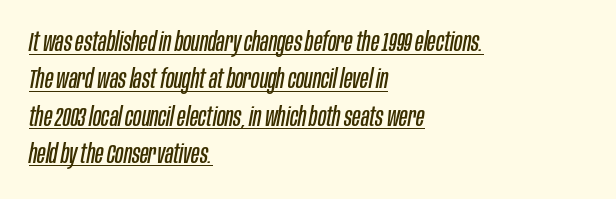
The image shows 27 px text type, italic (leaning right); set left-aligned, normal line spacing (1.38x), normal letter spacing, underlined.
